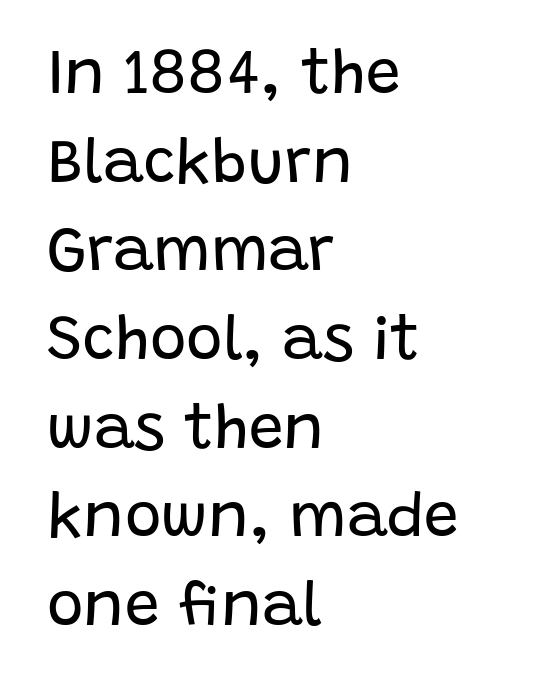
{"serif": "no", "italic": "no", "bold": "no", "weight": "regular", "width": "normal", "stroke_contrast": "low", "x_height": "large", "monospaced": "no", "underline": "no", "align": "left", "line_spacing": "normal", "line_spacing_ratio": 1.43, "letter_spacing": "normal", "letter_spacing_em": 0.0, "glyph_px": 62}
